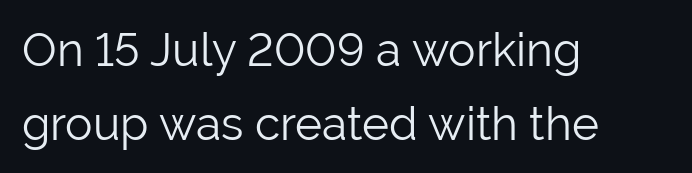
{"serif": "no", "italic": "no", "bold": "no", "weight": "light", "width": "normal", "stroke_contrast": "low", "x_height": "medium", "monospaced": "no", "underline": "no", "align": "left", "line_spacing": "normal", "line_spacing_ratio": 1.6, "letter_spacing": "normal", "letter_spacing_em": 0.0, "glyph_px": 46}
